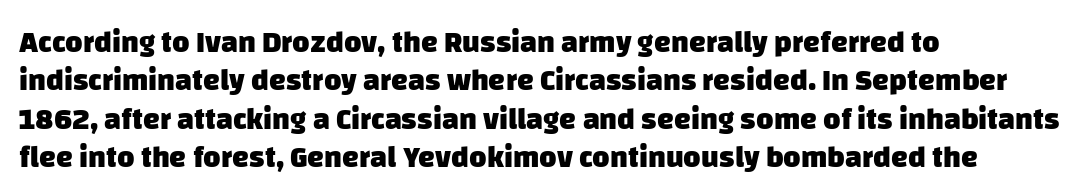
Q: Is the text bold? A: Yes.
Q: Is the typeface a serif or a sans-serif typeface? A: Sans-serif.
Q: Is the text underlined? A: No.
Q: How is the paragraph aligned? A: Left-aligned.
Q: Is the spacing between letters normal or unusually wide? A: Normal.
Q: Is the spacing between lines tight, normal or loose? A: Normal.
Q: Width (condensed, normal, or wide)? A: Normal.
Q: Stroke contrast? A: Low.
Q: x-height? A: Large.
Q: Monospaced? A: No.
